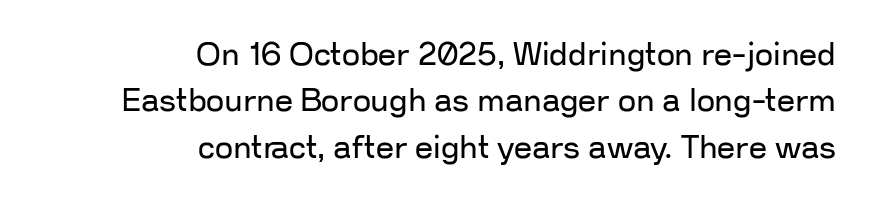
The rendering uses natural spacing where letterforms have individual widths. Words appear dense and cohesive because spacing is normal. Ink coverage per letter is moderate at most. Alignment: flush right.
